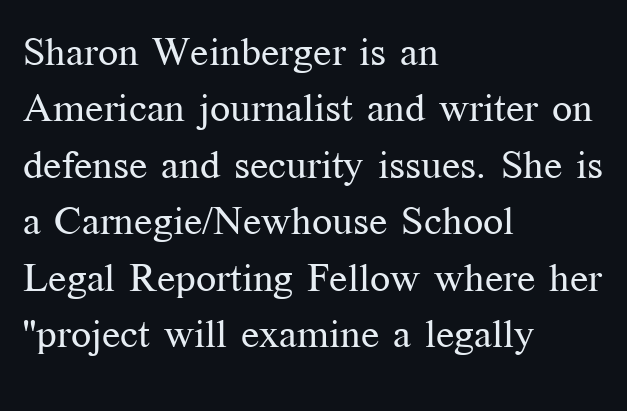
This rendering uses left alignment, leaving the right contour irregular. Rule under the text: the space is simply empty. Spacing between characters is what you'd get straight out of the box. Varying glyph widths throughout — classic text-font behaviour. Think standard paragraph weight, or any step lighter than that. Regarding leading, the lines here are spaced in the standard way.
